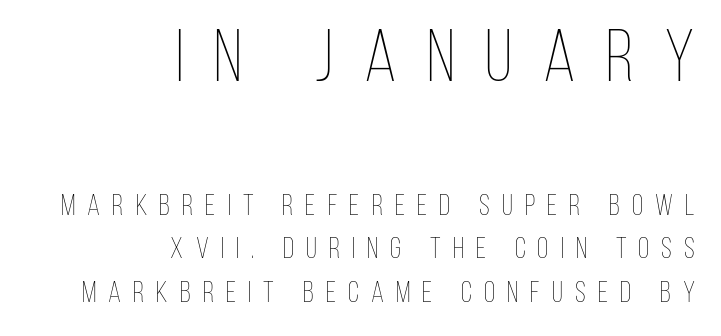
Q: Is the text bold? A: No.
Q: Is the text italic (slanted)? A: No, it is upright.
Q: Is the text underlined? A: No.
Q: How is the paragraph aligned? A: Right-aligned.
Q: Is the spacing between letters normal or unusually wide? A: Unusually wide.
Q: Is the spacing between lines tight, normal or loose? A: Normal.
Q: Which block of text is set in a larger size, the first (top) or the second (bottom)? A: The first (top) one.
Q: Width (condensed, normal, or wide)? A: Condensed.
Q: Stroke contrast? A: Low.
Q: x-height? A: Large.
Q: Monospaced? A: No.
